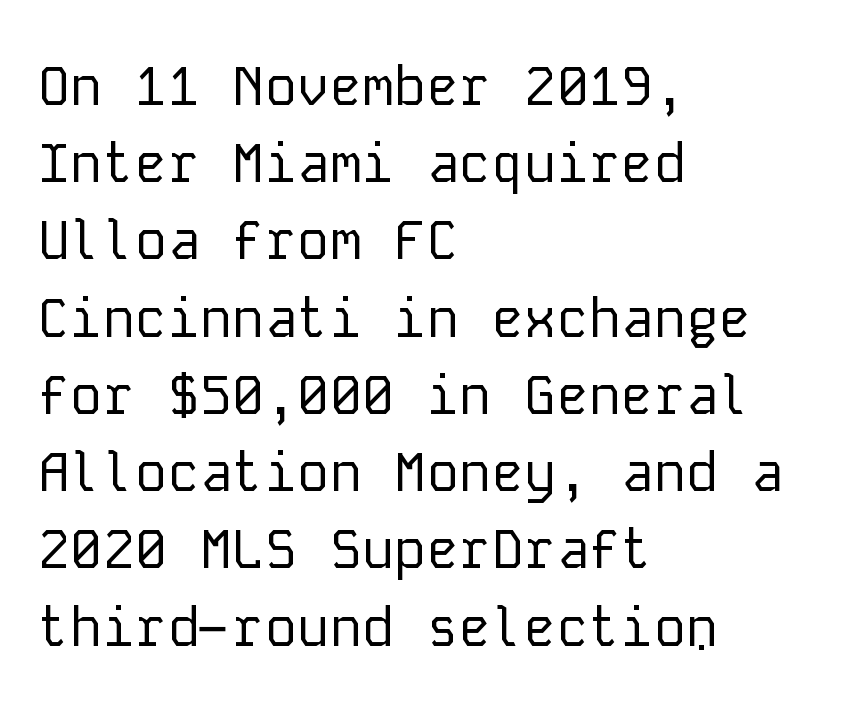
The image shows 54 px regular-weight sans-serif type, upright, monospaced; set left-aligned, normal line spacing (1.43x), normal letter spacing, not underlined; low stroke contrast and a medium x-height.
